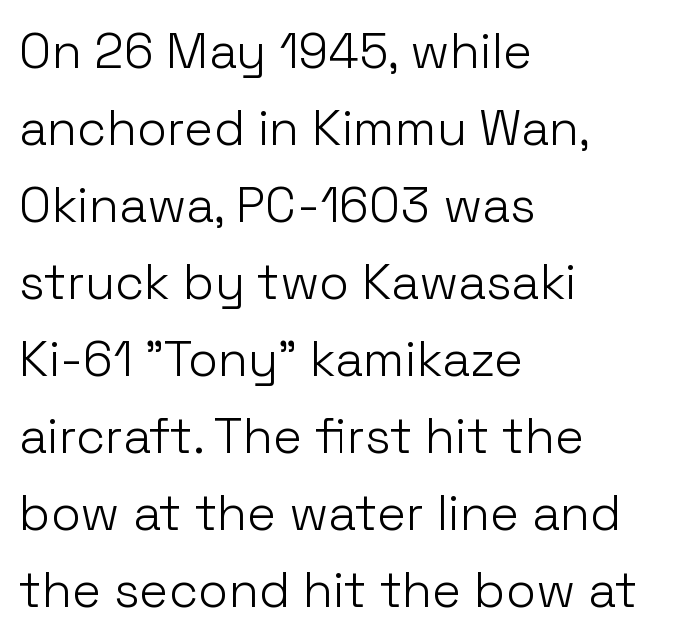
The image shows 49 px light sans-serif type, upright; set left-aligned, normal line spacing (1.57x), normal letter spacing, not underlined; low stroke contrast and a medium x-height.
